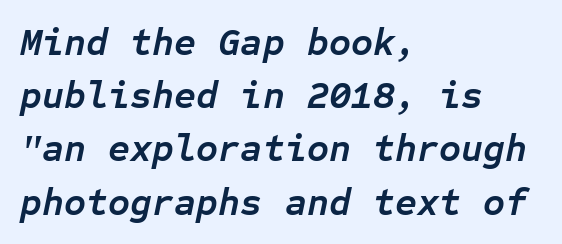
The face used here is monospaced, like something from a code editor. Plenty of ink on the page — the face is bold. What stands out about the letter spacing? Nothing — it is the standard amount. The words here are not underlined. Left-aligned paragraph, ragged on the right.
